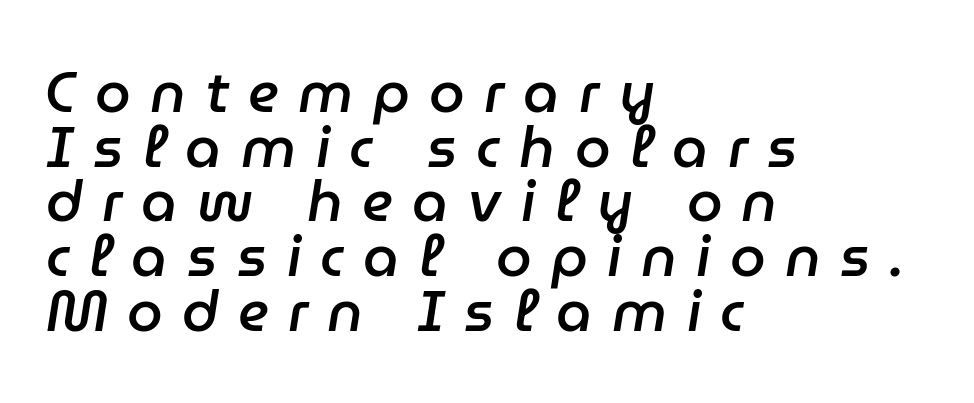
Q: Is the text bold? A: Semi-bold.
Q: Is the text italic (slanted)? A: Yes, it leans right by about 9 degrees.
Q: Is the text underlined? A: No.
Q: How is the paragraph aligned? A: Left-aligned.
Q: Is the spacing between letters normal or unusually wide? A: Unusually wide.
Q: Is the spacing between lines tight, normal or loose? A: Tight.
Q: Width (condensed, normal, or wide)? A: Normal.
Q: Stroke contrast? A: Low.
Q: x-height? A: Medium.
Q: Monospaced? A: No.
